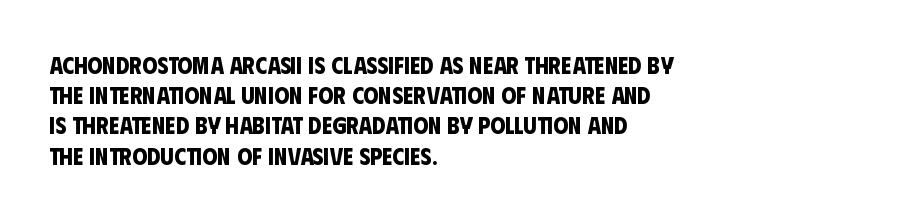
Q: Is the text bold? A: Yes.
Q: Is the text underlined? A: No.
Q: How is the paragraph aligned? A: Left-aligned.
Q: Is the spacing between letters normal or unusually wide? A: Normal.
Q: Is the spacing between lines tight, normal or loose? A: Normal.
